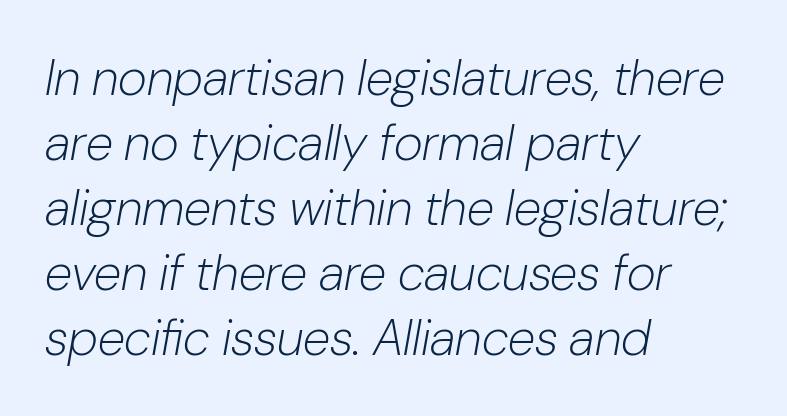
{"italic": "yes", "lean": "right", "slant_degrees": 10, "bold": "no", "weight": "light", "width": "normal", "stroke_contrast": "low", "x_height": "medium", "monospaced": "no", "underline": "no", "align": "left", "line_spacing": "normal", "line_spacing_ratio": 1.3, "letter_spacing": "normal", "letter_spacing_em": 0.0, "glyph_px": 50}
